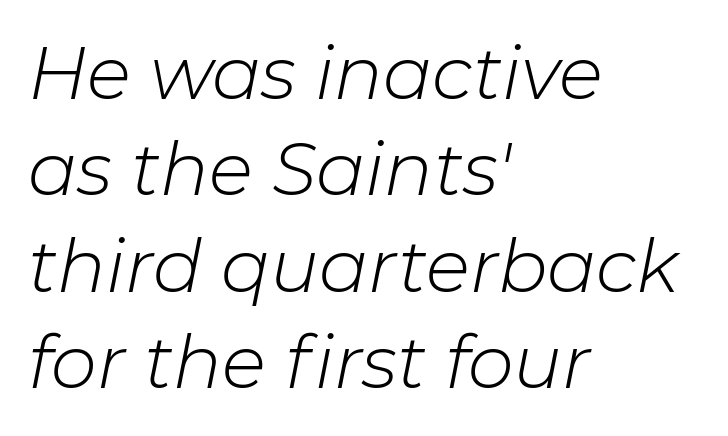
Inter-character spacing is left at the font's built-in metrics. Every character sits at an angle, as italics do. The baseline area is clear. This reads as an unemphasized weight, regular at the heaviest. This sample is left-justified, so line endings fall wherever the words run out. How would I describe the line gaps? Plain and ordinary.
